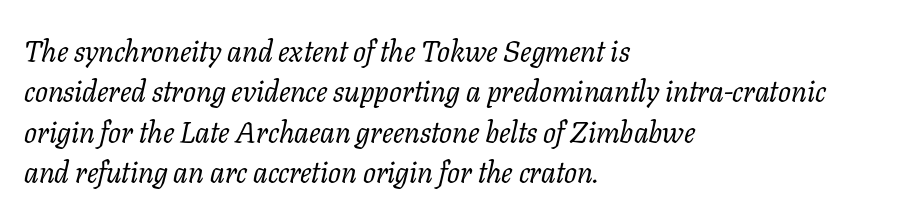
The image shows 30 px regular-weight serif type, italic (leaning right); set left-aligned, normal line spacing (1.35x), normal letter spacing, not underlined; low stroke contrast and a medium x-height.
